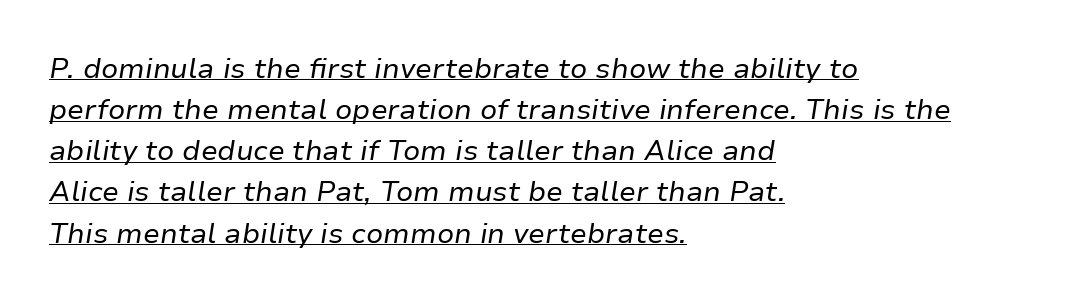
Leading: standard. The passage shown leans; its letterforms are oblique. You could call the tracking neutral — neither tight nor loose. Think standard paragraph weight, or any step lighter than that.
